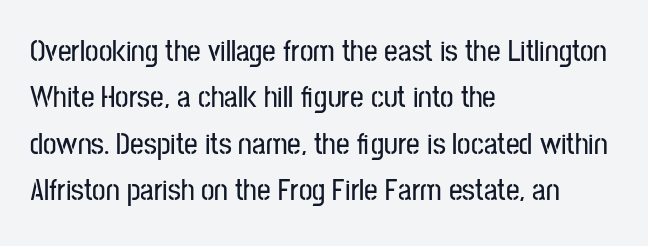
Q: Is the text italic (slanted)? A: No, it is upright.
Q: Is the typeface a serif or a sans-serif typeface? A: Sans-serif.
Q: Is the text underlined? A: No.
Q: How is the paragraph aligned? A: Left-aligned.
Q: Is the spacing between letters normal or unusually wide? A: Normal.
Q: Is the spacing between lines tight, normal or loose? A: Normal.
Q: Width (condensed, normal, or wide)? A: Condensed.
Q: Stroke contrast? A: Low.
Q: x-height? A: Medium.
Q: Monospaced? A: No.
